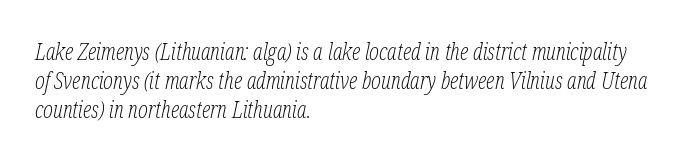
The image shows 23 px text type, italic (leaning right); set left-aligned, normal line spacing (1.27x), normal letter spacing, not underlined.
